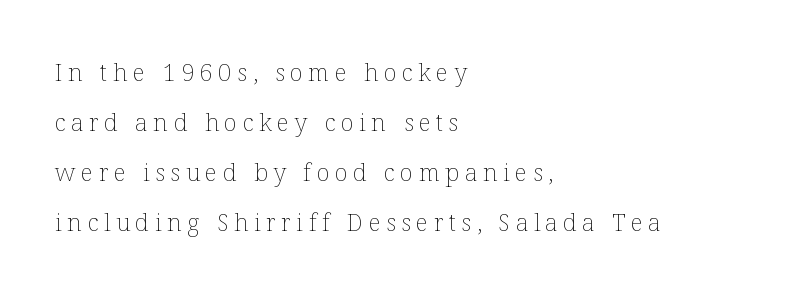
The image shows 24 px text type, upright; set left-aligned, loose line spacing (2.09x), unusually wide letter spacing (+0.23 em), not underlined.
